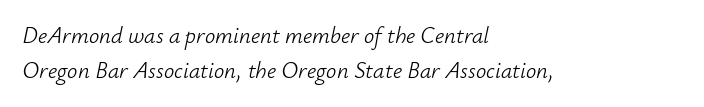
Q: Is the text bold? A: No.
Q: Is the text italic (slanted)? A: Yes, it leans right by about 12 degrees.
Q: Is the text underlined? A: No.
Q: How is the paragraph aligned? A: Left-aligned.
Q: Is the spacing between letters normal or unusually wide? A: Normal.
Q: Is the spacing between lines tight, normal or loose? A: Normal.
